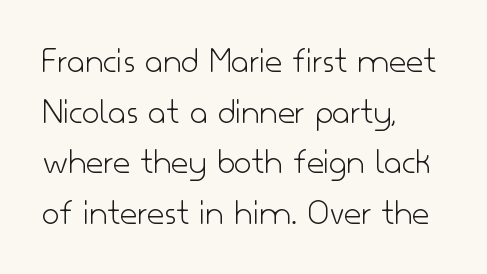
{"serif": "no", "italic": "no", "bold": "no", "weight": "light", "width": "normal", "stroke_contrast": "low", "x_height": "small", "monospaced": "no", "underline": "no", "align": "left", "line_spacing": "normal", "line_spacing_ratio": 1.33, "letter_spacing": "normal", "letter_spacing_em": 0.0, "glyph_px": 38}
